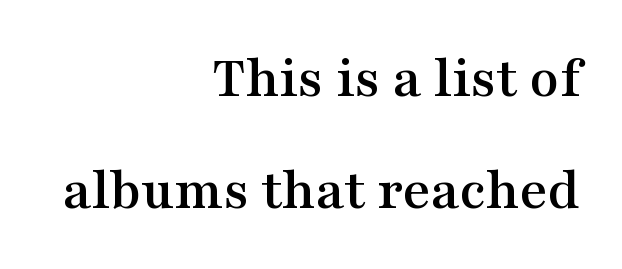
Line ends are locked; line starts wander. In terms of posture, this sample is upright. Is this a fixed-width face? No — the glyphs have proportional, varying widths. The letters carry serifs — small finishing strokes at the ends of their stems.
